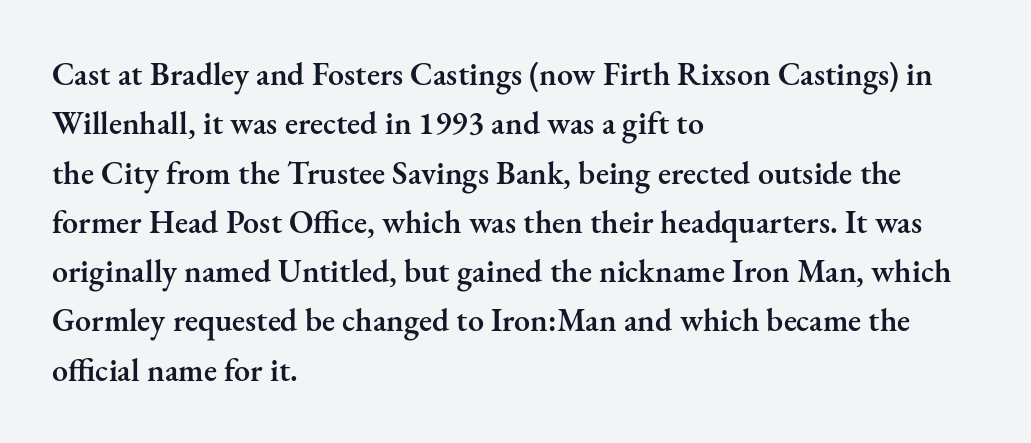
{"serif": "yes", "italic": "no", "bold": "semi", "weight": "semibold", "width": "normal", "stroke_contrast": "medium", "x_height": "small", "monospaced": "no", "underline": "no", "align": "left", "line_spacing": "normal", "line_spacing_ratio": 1.54, "letter_spacing": "normal", "letter_spacing_em": 0.0, "glyph_px": 32}
